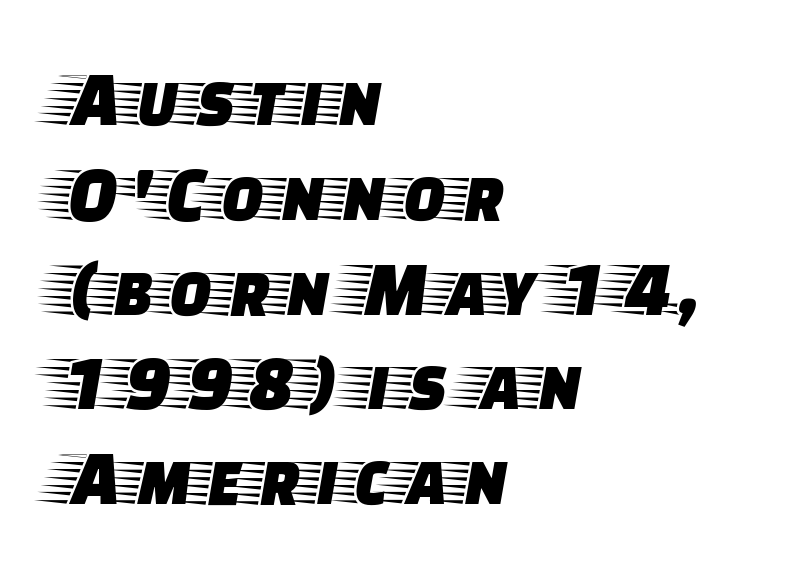
Is this a sans? No — the strokes have serifs. Anything drawn beneath the words? Only blank space. The setting favours the left margin, as ordinary paragraphs usually do.
